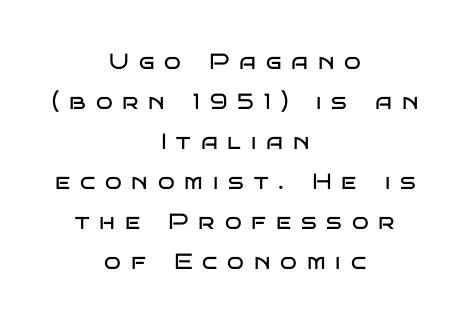
{"italic": "no", "bold": "no", "underline": "no", "align": "center", "line_spacing_ratio": 1.82, "letter_spacing": "wide", "letter_spacing_em": 0.45, "glyph_px": 22}
